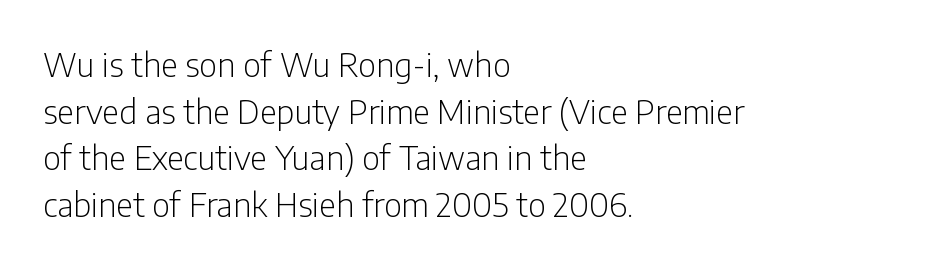
The image shows 33 px light, condensed sans-serif type, upright; set left-aligned, normal line spacing (1.41x), normal letter spacing, not underlined; low stroke contrast and a medium x-height.
